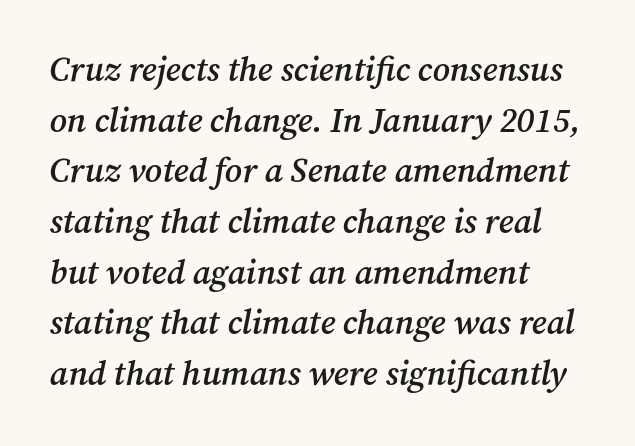
{"serif": "yes", "italic": "yes", "lean": "right", "slant_degrees": 12, "bold": "semi", "weight": "semibold", "width": "normal", "stroke_contrast": "medium", "x_height": "medium", "monospaced": "no", "underline": "no", "align": "left", "line_spacing": "normal", "line_spacing_ratio": 1.49, "letter_spacing": "normal", "letter_spacing_em": 0.0, "glyph_px": 34}
